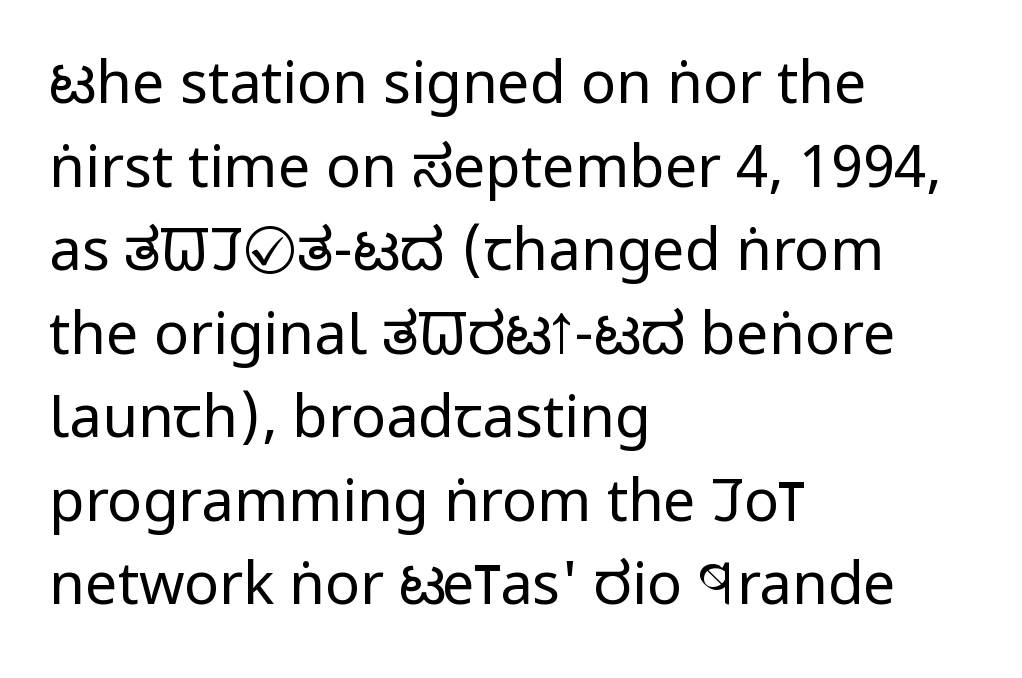
The image shows 58 px regular-weight, condensed sans-serif type, upright; set left-aligned, normal line spacing (1.44x), normal letter spacing, not underlined; low stroke contrast and a large x-height.
